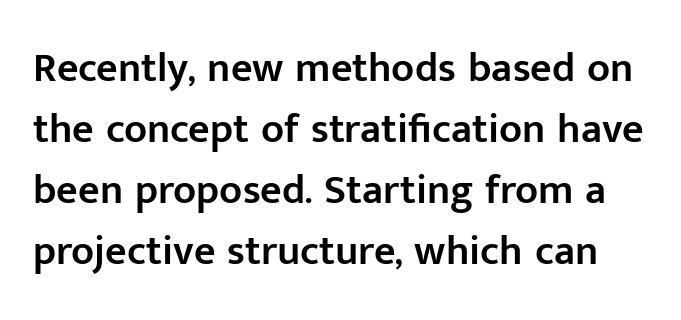
This sample uses an upright cut, with every glyph sitting square on the baseline. Reading down the column, the eye jumps a familiar distance to each next line. Descenders hang freely into open space. The text was rendered using a sans face with plain stroke endings.
